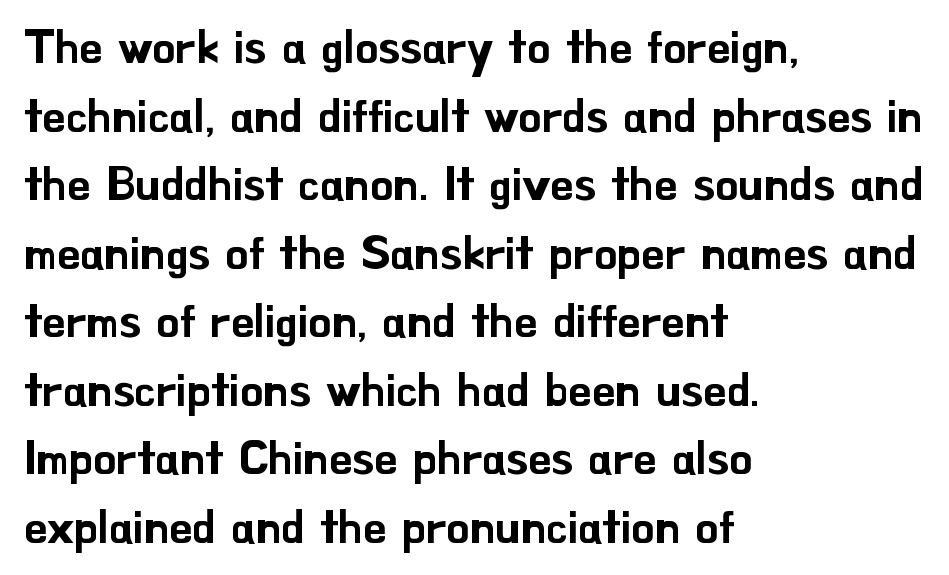
The image shows 46 px sans-serif type, upright; set left-aligned, normal line spacing (1.49x), normal letter spacing, not underlined; low stroke contrast and a small x-height.
